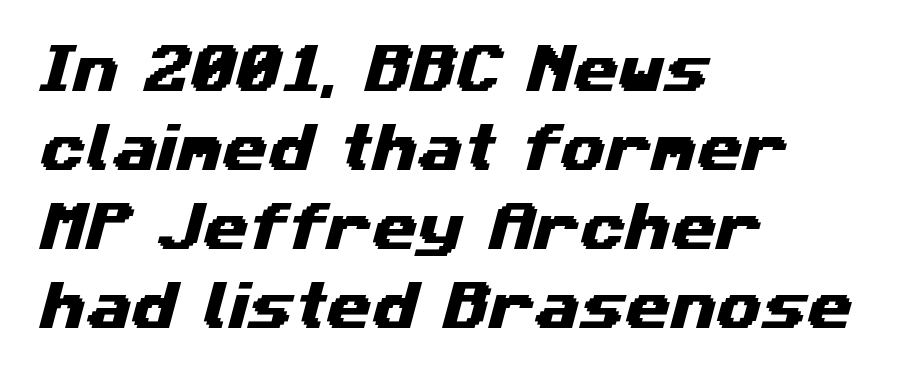
{"serif": "no", "width": "wide", "stroke_contrast": "medium", "x_height": "medium", "monospaced": "no", "underline": "no", "align": "left", "line_spacing": "normal", "line_spacing_ratio": 1.52, "letter_spacing": "normal", "letter_spacing_em": 0.0, "glyph_px": 52}
